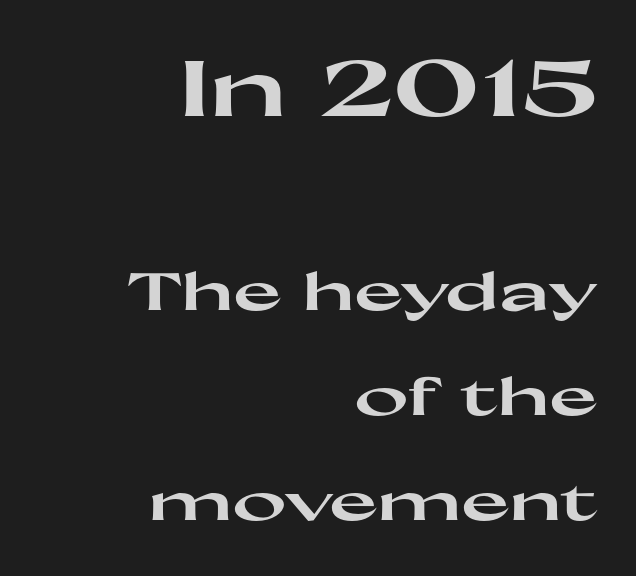
As a designer I'd log this as weight 700, bold. A typesetter would call this proportional, since set widths differ per character. Glyph-to-glyph distance matches everyday printed text. The rendering shows plain stroke endings on the letterforms — a sans-serif design. These two chunks differ in scale, with the top chunk taking the larger measure. Underlining? Definitely not there.
